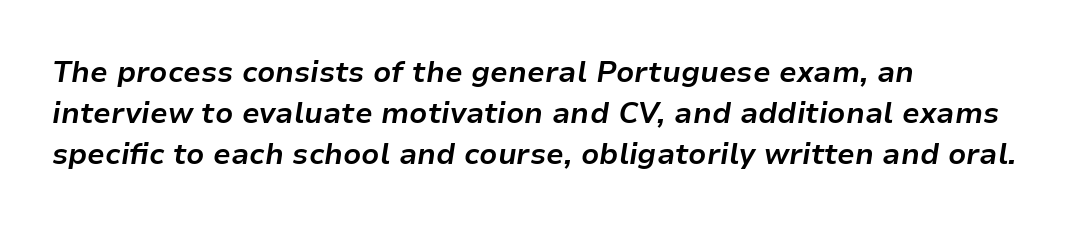
If you measured baseline to baseline, you'd find a middling distance. Looks like regular typesetting: each glyph gets only the width it needs. Typesetter's note: full bold, strokes at maximum text heaviness. Type without underlining. Slant detected: the letters are inclined. The letterforms sit shoulder to shoulder at normal distance.
